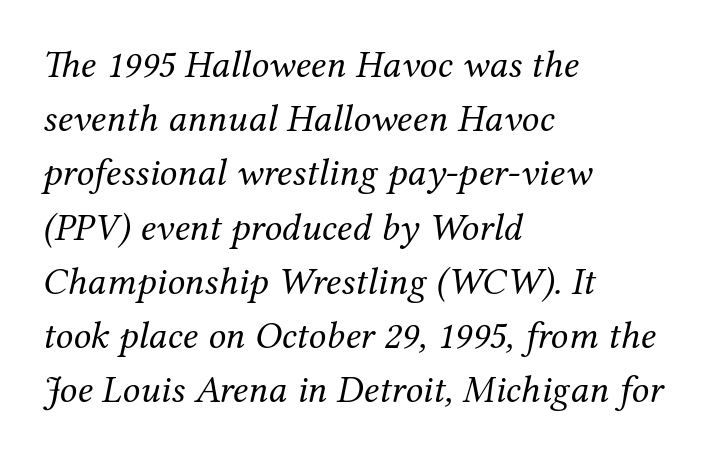
The image shows 39 px regular-weight serif type, italic (leaning right); set left-aligned, normal line spacing (1.39x), normal letter spacing, not underlined; medium stroke contrast and a medium x-height.
